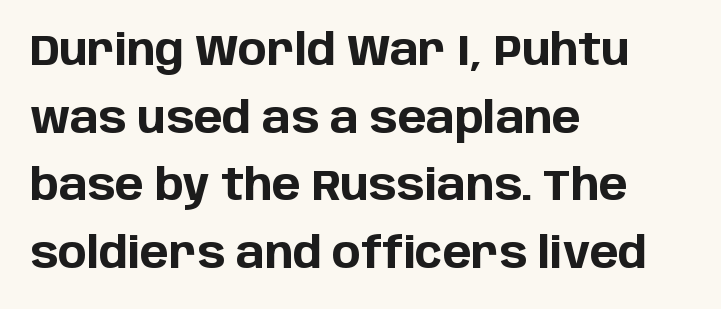
The image shows 43 px bold sans-serif type, upright; set left-aligned, normal line spacing (1.57x), normal letter spacing, not underlined; low stroke contrast and a large x-height.
